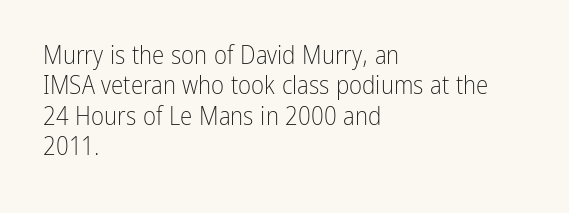
Nope, not italic — everything's standing straight. Only glyphs here, with clear space below each row. Leftover space on each line is placed entirely after the last word. The gaps between neighbouring characters are ordinary and unremarkable. A light-to-regular cut is what we see here.
